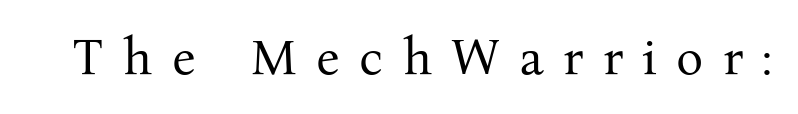
{"serif": "yes", "italic": "no", "bold": "no", "weight": "regular", "width": "normal", "stroke_contrast": "medium", "x_height": "medium", "monospaced": "no", "underline": "no", "letter_spacing": "wide", "letter_spacing_em": 0.38, "glyph_px": 51}
